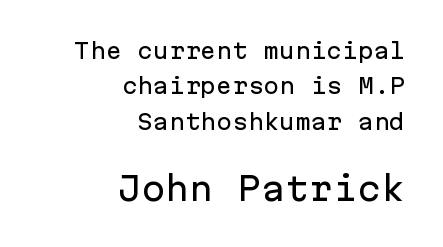
Q: Is the text italic (slanted)? A: No, it is upright.
Q: Is the typeface a serif or a sans-serif typeface? A: Sans-serif.
Q: Is the text underlined? A: No.
Q: How is the paragraph aligned? A: Right-aligned.
Q: Is the spacing between letters normal or unusually wide? A: Normal.
Q: Is the spacing between lines tight, normal or loose? A: Normal.
Q: Which block of text is set in a larger size, the first (top) or the second (bottom)? A: The second (bottom) one.
Q: Width (condensed, normal, or wide)? A: Normal.
Q: Stroke contrast? A: Low.
Q: x-height? A: Medium.
Q: Monospaced? A: Yes.
